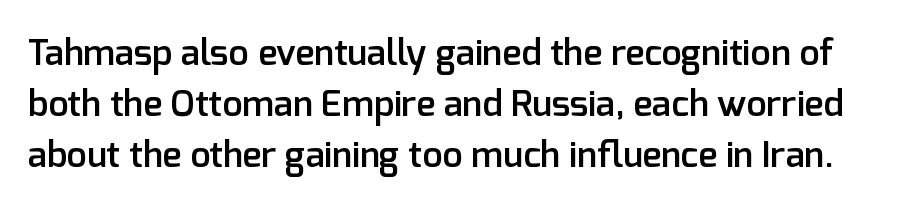
The image shows 36 px semibold sans-serif type, upright; set normal line spacing (1.41x), normal letter spacing, not underlined; low stroke contrast and a medium x-height.
